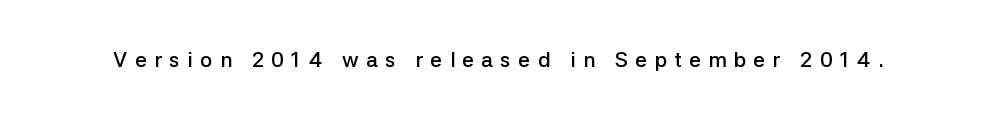
When letters stand straight like this, we call the style roman or upright. The string is rendered with underlining switched off. The letters are semibold — heavier than regular but short of a full bold. The face used here is rendered with a markedly widened letterfit.
